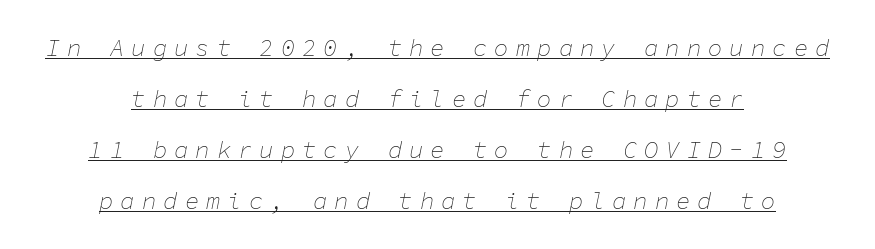
{"italic": "yes", "lean": "right", "slant_degrees": 11, "bold": "no", "underline": "yes", "align": "center", "line_spacing": "loose", "line_spacing_ratio": 2.13, "letter_spacing": "wide", "letter_spacing_em": 0.29, "glyph_px": 24}
